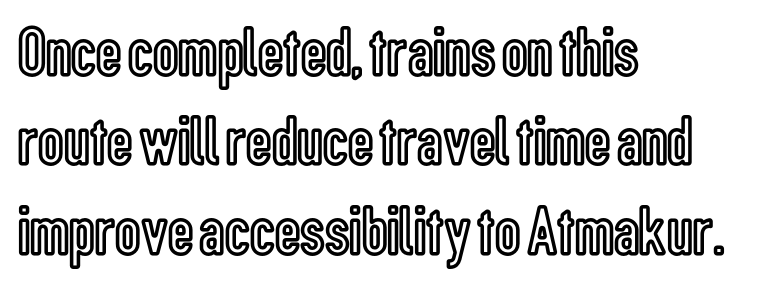
{"italic": "no", "width": "condensed", "x_height": "medium", "monospaced": "no", "underline": "no", "align": "left", "line_spacing": "normal", "line_spacing_ratio": 1.26, "letter_spacing": "normal", "letter_spacing_em": 0.0, "glyph_px": 71}
